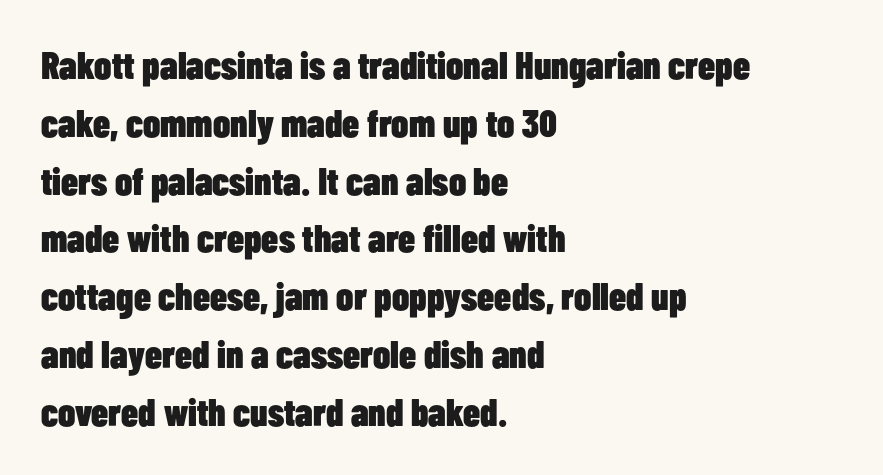
The rows are spaced the way most documents space them. Examine the stroke ends and you'll find no serifs. Every stem runs plumb, perpendicular to the baseline. Note the varied advance widths — an 'i' is clearly narrower than an 'm'.
